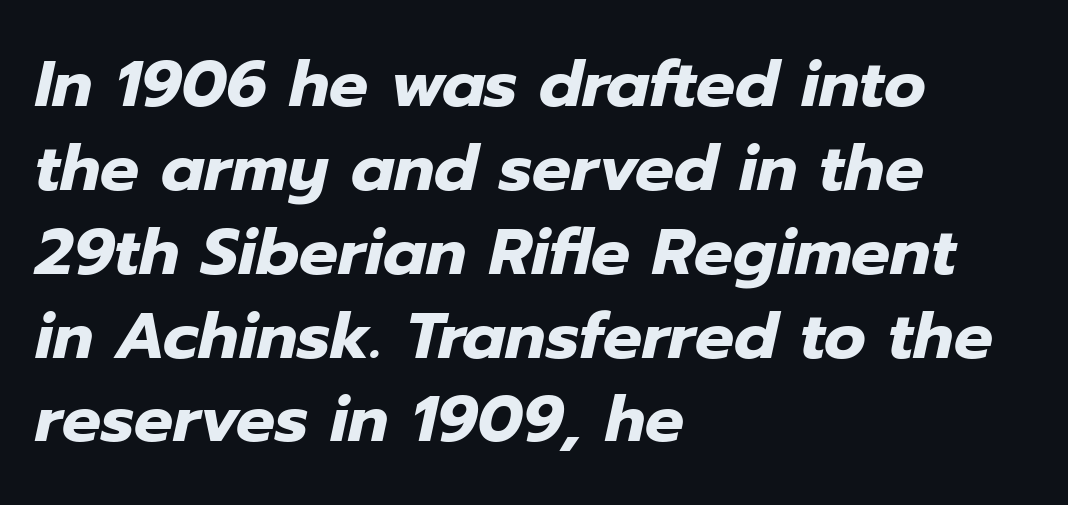
Q: Is the text bold? A: Yes.
Q: Is the text italic (slanted)? A: Yes, it leans right by about 12 degrees.
Q: Is the text underlined? A: No.
Q: How is the paragraph aligned? A: Left-aligned.
Q: Is the spacing between letters normal or unusually wide? A: Normal.
Q: Is the spacing between lines tight, normal or loose? A: Normal.
Q: Width (condensed, normal, or wide)? A: Normal.
Q: Stroke contrast? A: Low.
Q: x-height? A: Medium.
Q: Monospaced? A: No.
